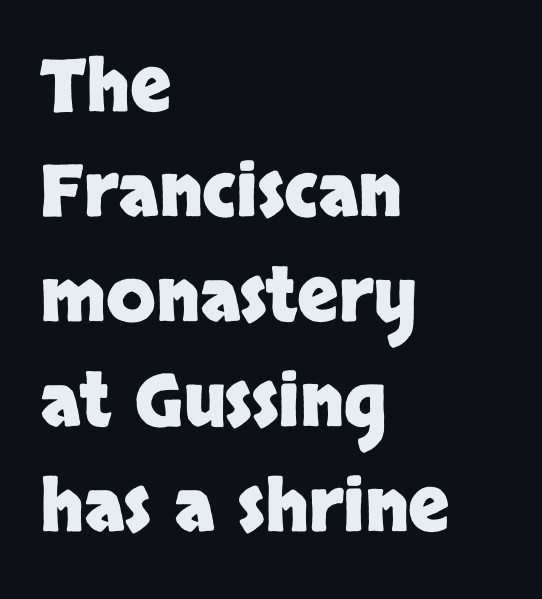
Looks like regular typesetting: each glyph gets only the width it needs. Every stem runs plumb, perpendicular to the baseline. Each word holds together tightly as a unit, with standard inter-letter gaps. The space between consecutive lines is moderate. Lines of text with bare space underneath.
